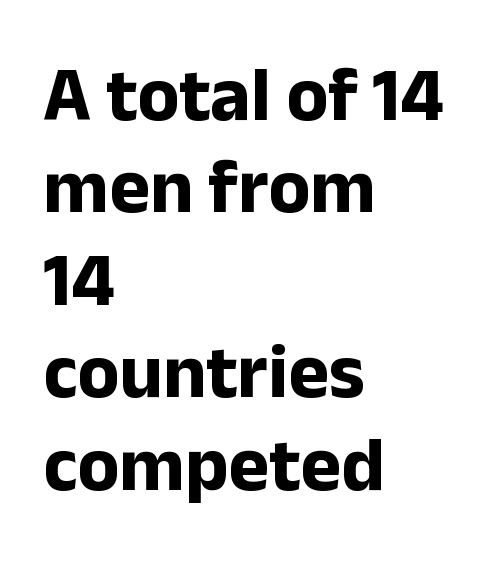
{"serif": "no", "italic": "no", "bold": "yes", "weight": "bold", "width": "normal", "stroke_contrast": "low", "x_height": "medium", "monospaced": "no", "underline": "no", "align": "left", "line_spacing_ratio": 1.2, "letter_spacing": "normal", "letter_spacing_em": 0.0, "glyph_px": 77}
